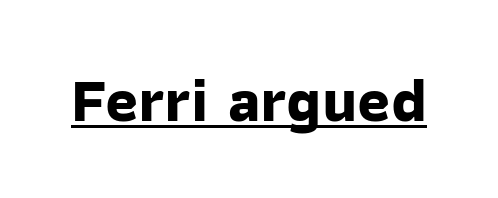
The image shows 63 px bold sans-serif type; set normal letter spacing, underlined; low stroke contrast and a medium x-height.
